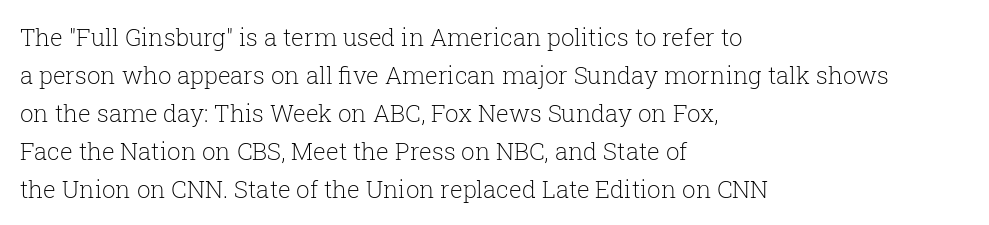
Caption: standard tracking, unaltered. How would I describe the line gaps? Plain and ordinary. Notice how the stems are strictly vertical — no italics here. The typeface has the unassuming heft of standard copy or less. The lines are quadded left.
